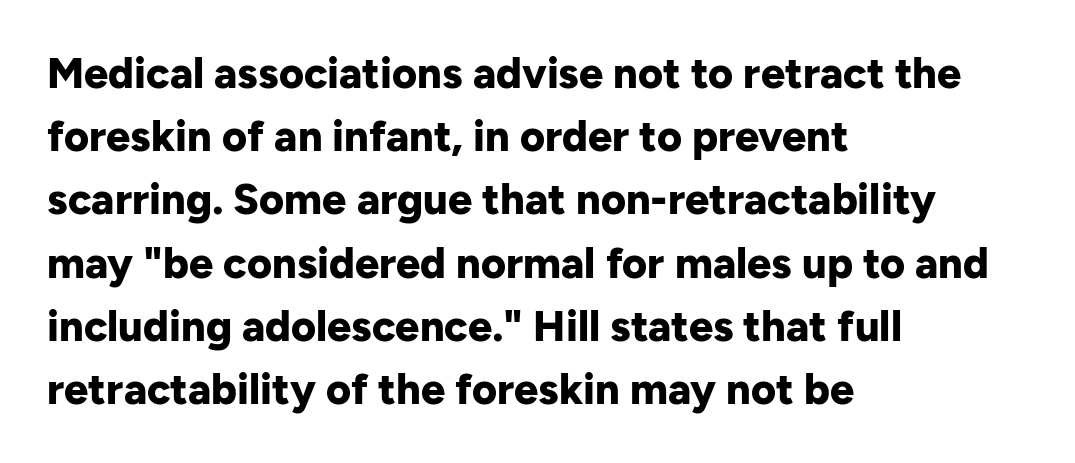
Q: Is the text bold? A: Yes.
Q: Is the text italic (slanted)? A: No, it is upright.
Q: Is the typeface a serif or a sans-serif typeface? A: Sans-serif.
Q: Is the text underlined? A: No.
Q: How is the paragraph aligned? A: Left-aligned.
Q: Is the spacing between letters normal or unusually wide? A: Normal.
Q: Is the spacing between lines tight, normal or loose? A: Normal.
Q: Width (condensed, normal, or wide)? A: Normal.
Q: Stroke contrast? A: Low.
Q: x-height? A: Medium.
Q: Monospaced? A: No.
